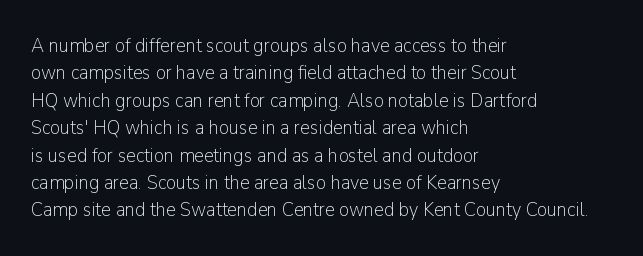
{"italic": "no", "bold": "no", "underline": "no", "align": "left", "line_spacing": "normal", "line_spacing_ratio": 1.37, "letter_spacing": "normal", "letter_spacing_em": 0.0, "glyph_px": 20}
